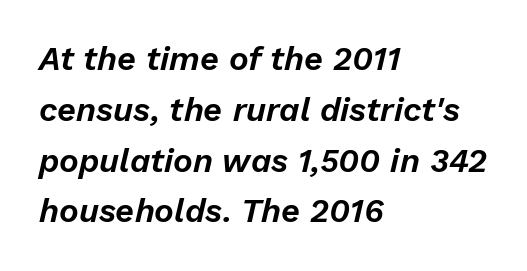
Q: Is the text italic (slanted)? A: Yes, it leans right by about 13 degrees.
Q: Is the text underlined? A: No.
Q: How is the paragraph aligned? A: Left-aligned.
Q: Is the spacing between letters normal or unusually wide? A: Normal.
Q: Is the spacing between lines tight, normal or loose? A: Normal.
Q: Width (condensed, normal, or wide)? A: Normal.
Q: Stroke contrast? A: Low.
Q: x-height? A: Medium.
Q: Monospaced? A: No.
